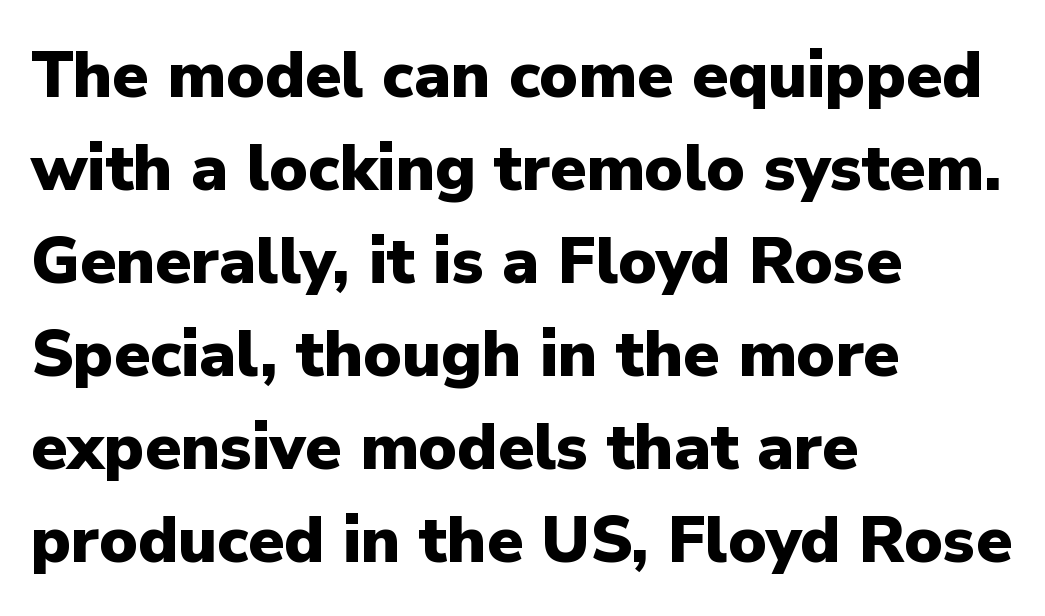
Q: Is the text bold? A: Yes.
Q: Is the text italic (slanted)? A: No, it is upright.
Q: Is the typeface a serif or a sans-serif typeface? A: Sans-serif.
Q: Is the text underlined? A: No.
Q: How is the paragraph aligned? A: Left-aligned.
Q: Is the spacing between letters normal or unusually wide? A: Normal.
Q: Is the spacing between lines tight, normal or loose? A: Normal.
Q: Width (condensed, normal, or wide)? A: Normal.
Q: Stroke contrast? A: Low.
Q: x-height? A: Medium.
Q: Monospaced? A: No.
